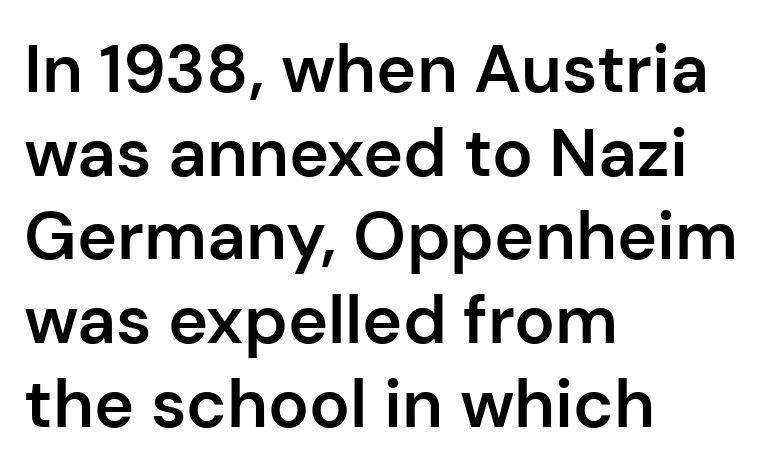
Posture: straight, roman, zero tilt. Proportional: the letters do not fall into vertical columns. The face used here is a sans, in the tradition of grotesques and geometrics. Look at the tracking — it's just the regular setting, nothing added.
